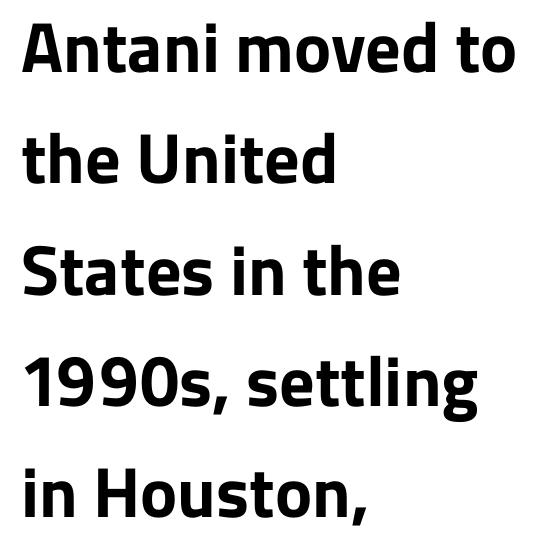
Check where the strokes stop: nothing finishes them off — pure sans. Compared with a centered layout, this one pins lines to the left instead. Typesetter's note: full bold, strokes at maximum text heaviness. Bare-footed words on every line.
